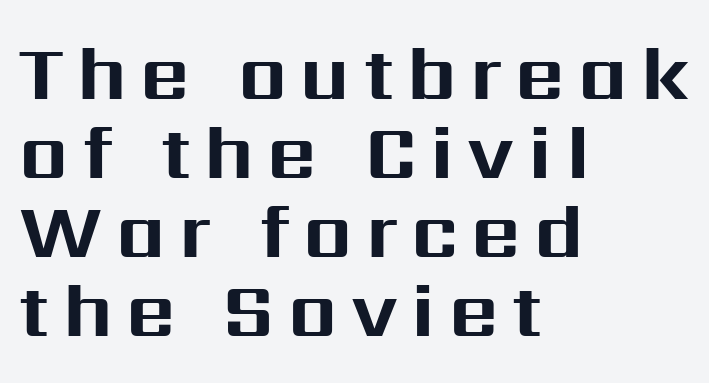
{"serif": "no", "italic": "no", "bold": "yes", "weight": "bold", "width": "normal", "stroke_contrast": "medium", "x_height": "medium", "monospaced": "no", "underline": "no", "align": "left", "line_spacing": "tight", "line_spacing_ratio": 1.04, "glyph_px": 76}
